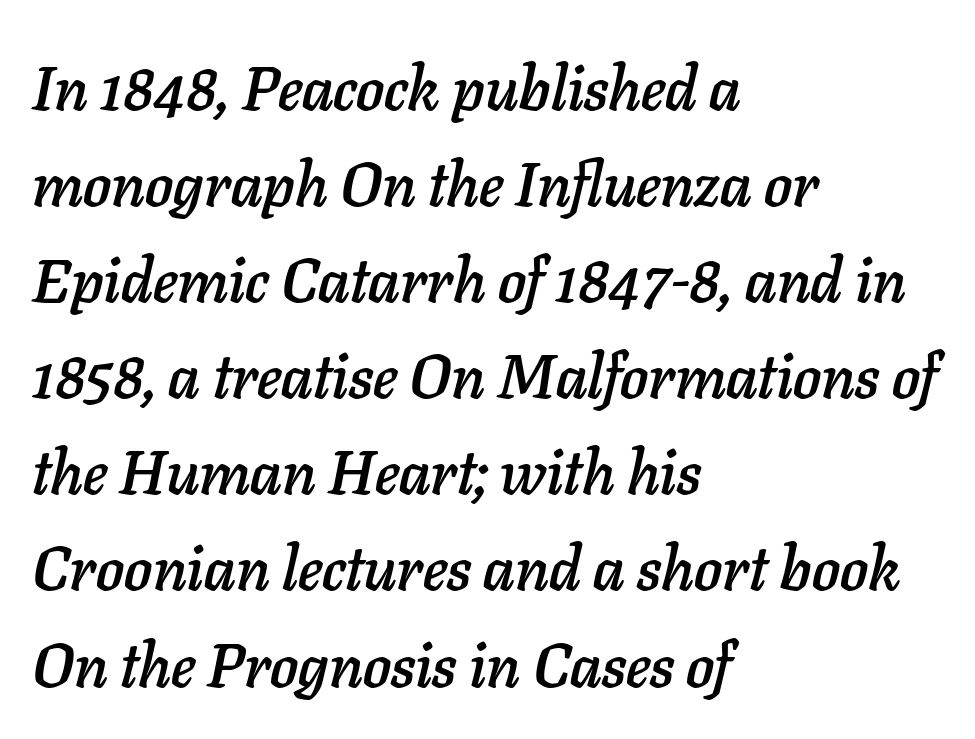
The image shows 62 px text type, italic (leaning right); set left-aligned, normal line spacing (1.55x), normal letter spacing, not underlined; low stroke contrast and a medium x-height.
